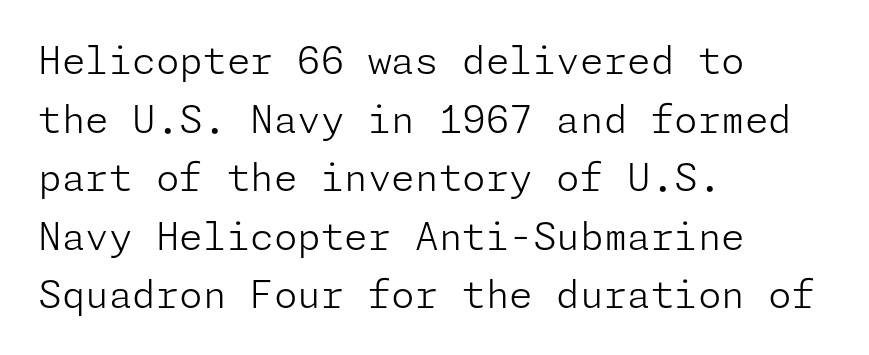
Q: Is the text bold? A: No.
Q: Is the text italic (slanted)? A: No, it is upright.
Q: Is the typeface a serif or a sans-serif typeface? A: Sans-serif.
Q: Is the text underlined? A: No.
Q: How is the paragraph aligned? A: Left-aligned.
Q: Is the spacing between letters normal or unusually wide? A: Normal.
Q: Is the spacing between lines tight, normal or loose? A: Normal.
Q: Width (condensed, normal, or wide)? A: Normal.
Q: Stroke contrast? A: Low.
Q: x-height? A: Medium.
